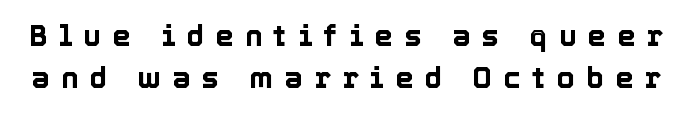
Is the letter spacing exaggerated? Yes — the characters are pushed far apart. These lines sit exactly where default settings would place them. Do the characters align in a grid? No, the font is proportional. Italic? Not at all — the glyphs are vertical.
